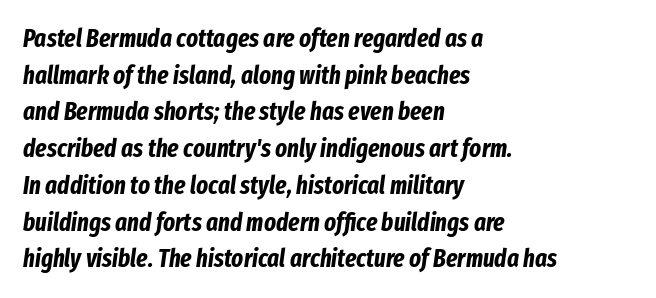
The image shows 25 px bold type, italic (leaning right); set left-aligned, normal line spacing (1.47x), normal letter spacing, not underlined.
